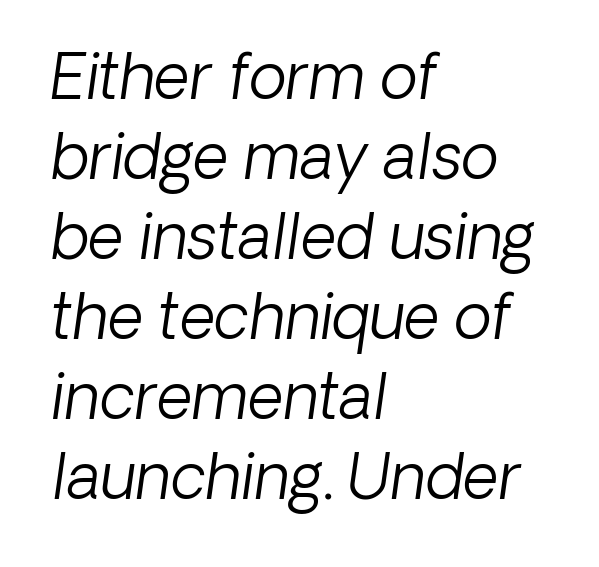
The rendering shows plain stroke endings on the letterforms — a sans-serif design. Stems and bowls with no extra thickness — not bold. This sample has the flowing, uneven cadence of proportional lettering. Here the glyphs are tracked normally, forming tight word shapes.
